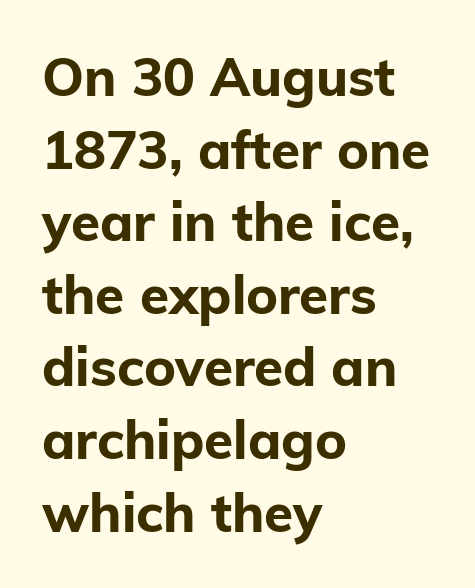
Descenders hang freely into open space. Letter spacing: default. These lines sit exactly where default settings would place them. The rag falls on the right side of this text block. Is this a sans? Yes — the strokes have no serifs. Looks like regular typesetting: each glyph gets only the width it needs.
